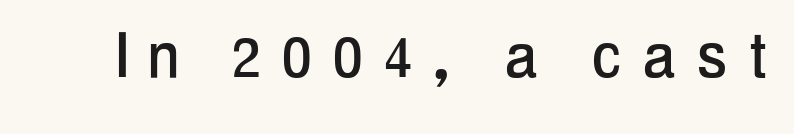
The image shows 75 px condensed sans-serif type, upright; set unusually wide letter spacing (+0.3 em), not underlined; low stroke contrast and a medium x-height.
